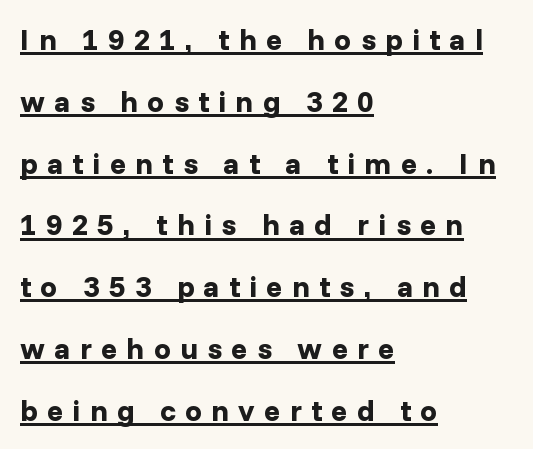
{"serif": "no", "italic": "no", "bold": "yes", "weight": "bold", "width": "normal", "stroke_contrast": "low", "x_height": "medium", "monospaced": "no", "underline": "yes", "align": "left", "line_spacing": "loose", "line_spacing_ratio": 2.06, "letter_spacing": "wide", "letter_spacing_em": 0.31, "glyph_px": 30}
